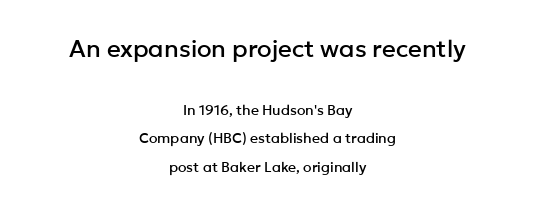
Characters follow at the spacing the type designer built in. Visually, the top section dominates because its glyphs are scaled up. Beneath every word, the page is bare. The type sits square on the baseline with zero lean. Alignment: centered.
